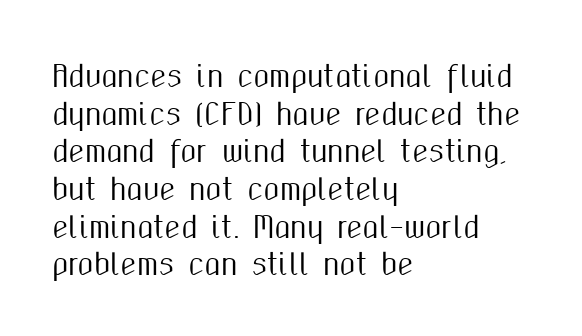
{"serif": "no", "italic": "no", "width": "condensed", "stroke_contrast": "medium", "x_height": "medium", "monospaced": "no", "underline": "no", "align": "left", "line_spacing": "normal", "line_spacing_ratio": 1.3, "letter_spacing": "normal", "letter_spacing_em": 0.0, "glyph_px": 29}
